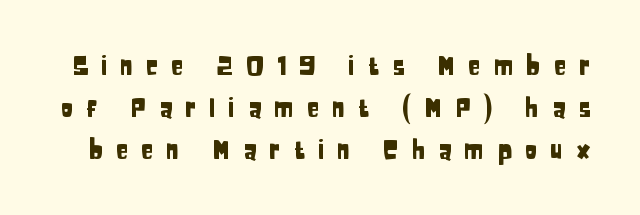
Q: Is the text italic (slanted)? A: No, it is upright.
Q: Is the text underlined? A: No.
Q: Is the spacing between letters normal or unusually wide? A: Unusually wide.
Q: Is the spacing between lines tight, normal or loose? A: Normal.
